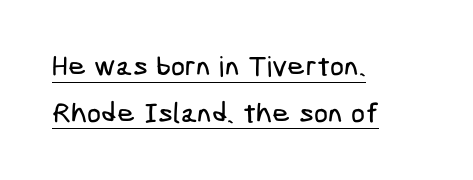
{"serif": "no", "width": "condensed", "stroke_contrast": "low", "x_height": "medium", "underline": "yes", "align": "left", "line_spacing": "normal", "line_spacing_ratio": 1.67, "letter_spacing": "normal", "letter_spacing_em": 0.0, "glyph_px": 28}
